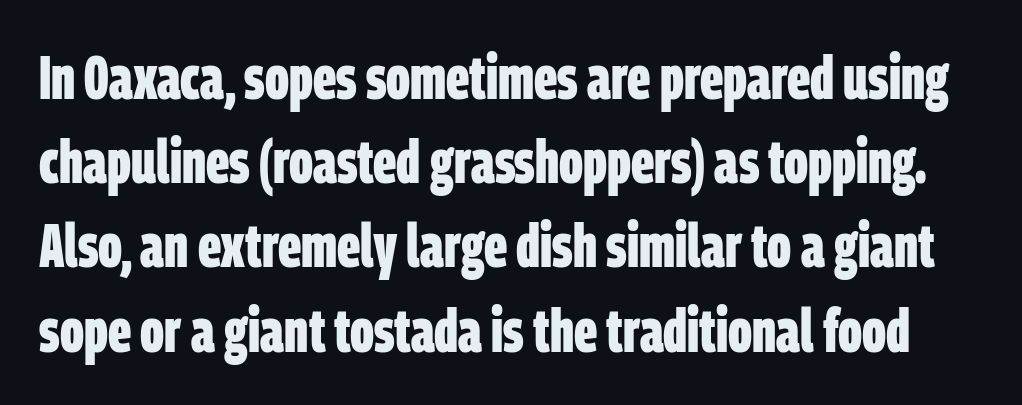
{"serif": "no", "bold": "yes", "weight": "bold", "width": "condensed", "stroke_contrast": "low", "x_height": "large", "monospaced": "no", "underline": "no", "line_spacing": "normal", "line_spacing_ratio": 1.38, "letter_spacing": "normal", "letter_spacing_em": 0.0, "glyph_px": 61}
